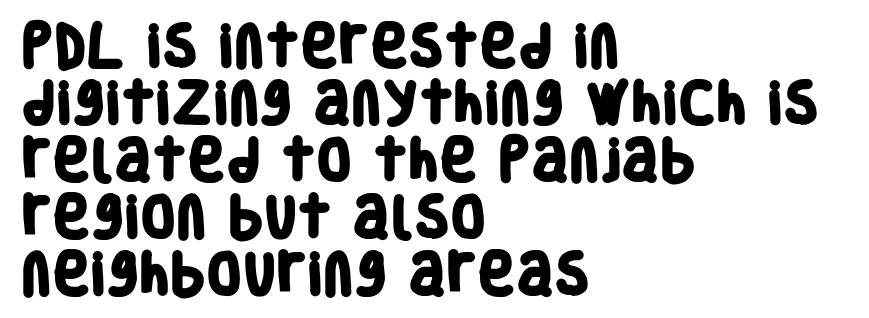
The image shows 46 px heavy, condensed sans-serif type; set left-aligned, line spacing 1.24x, normal letter spacing, not underlined; low stroke contrast and a large x-height.
